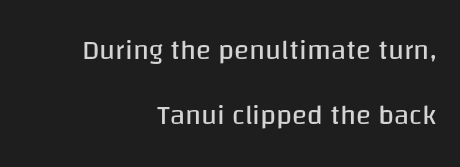
Which margin do the lines hug? The right one — the left edge is uneven. The letters stand straight up with perfectly vertical stems. The letters advance in unequal steps, a hallmark of proportional type. The designer went with a sans here, leaving each stem footless. The font sits on the lighter half of the weight spectrum, regular included.
